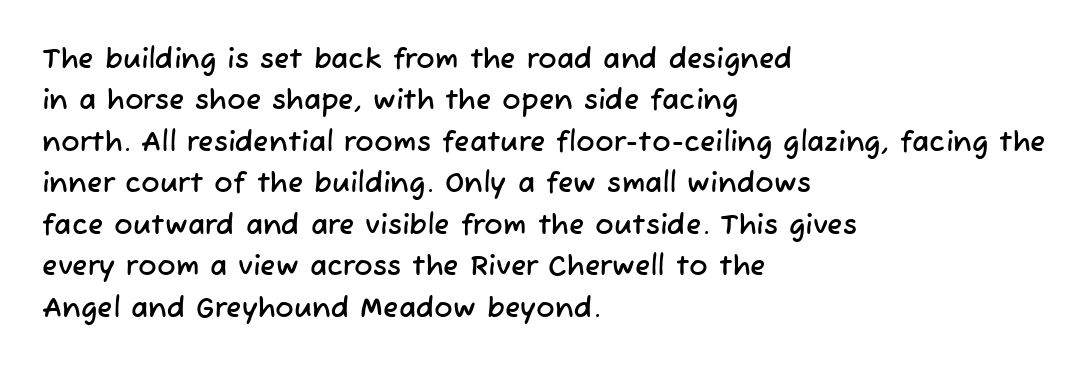
Clear beneath every line of the passage. The rendering uses a moderate line-height, typical for paragraphs. Looks like regular typesetting: each glyph gets only the width it needs. How are the letters spaced? Ordinarily, with no added tracking. The font family rendered here belongs to the sans-serif group.
